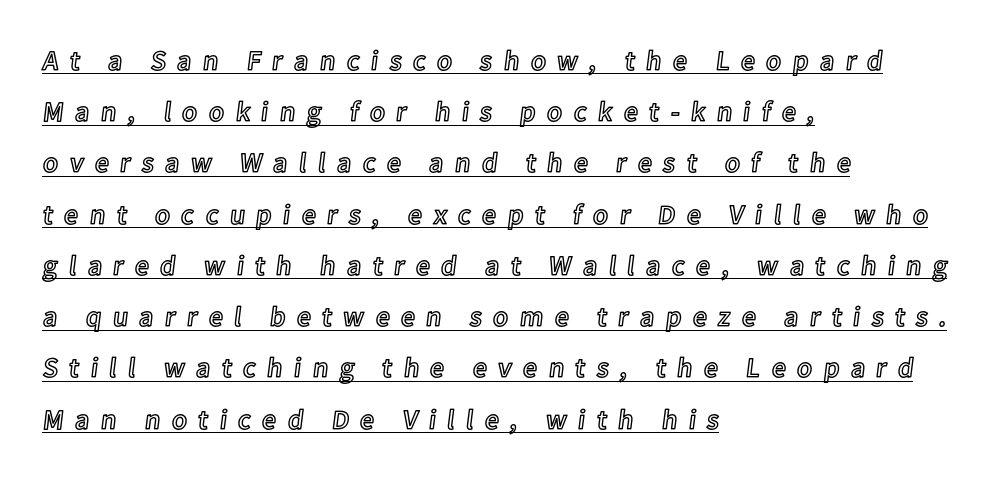
{"width": "normal", "x_height": "medium", "monospaced": "no", "underline": "yes", "align": "left", "line_spacing_ratio": 1.83, "letter_spacing": "wide", "letter_spacing_em": 0.4, "glyph_px": 28}
